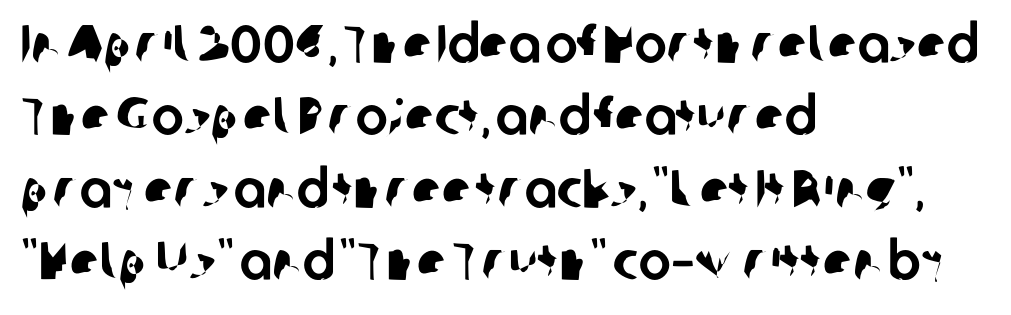
Unlike a traditional serif, this face leaves its strokes unadorned. A typesetter would call this proportional, since set widths differ per character. Casual observation: everything's shoved over to the left. Caption: standard tracking, unaltered.
